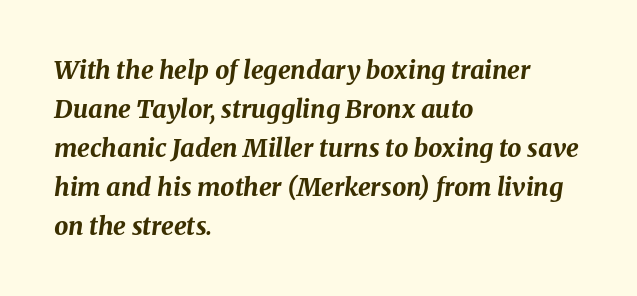
The image shows 25 px bold type, italic (leaning right); set left-aligned, normal line spacing (1.56x), normal letter spacing, not underlined.
